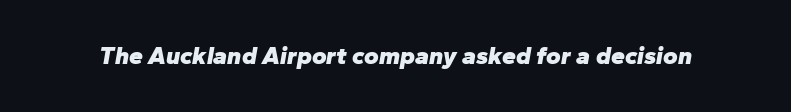
The image shows 25 px bold type, italic (leaning right); set normal letter spacing, not underlined.
